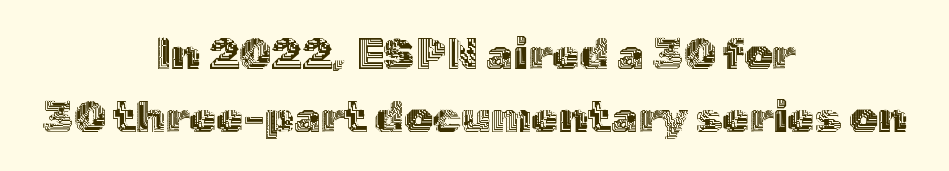
{"italic": "no", "width": "normal", "x_height": "medium", "monospaced": "no", "underline": "no", "align": "center", "line_spacing": "normal", "line_spacing_ratio": 1.44, "letter_spacing": "normal", "letter_spacing_em": 0.0, "glyph_px": 44}
